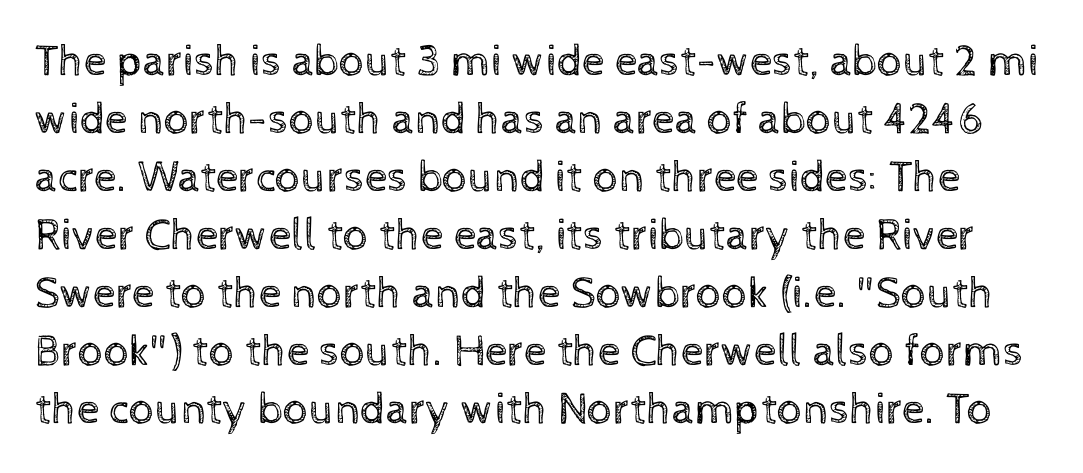
{"italic": "no", "bold": "no", "weight": "regular", "width": "normal", "x_height": "medium", "monospaced": "no", "underline": "no", "line_spacing": "normal", "line_spacing_ratio": 1.29, "letter_spacing": "normal", "letter_spacing_em": 0.0, "glyph_px": 45}
